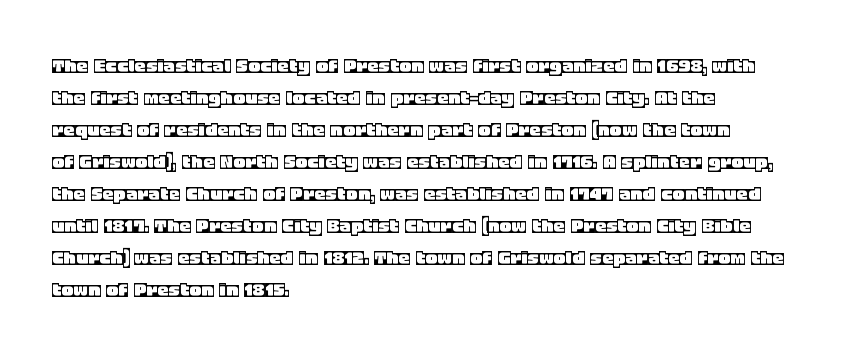
Q: Is the text italic (slanted)? A: No, it is upright.
Q: Is the text underlined? A: No.
Q: How is the paragraph aligned? A: Left-aligned.
Q: Is the spacing between letters normal or unusually wide? A: Normal.
Q: Is the spacing between lines tight, normal or loose? A: Normal.
